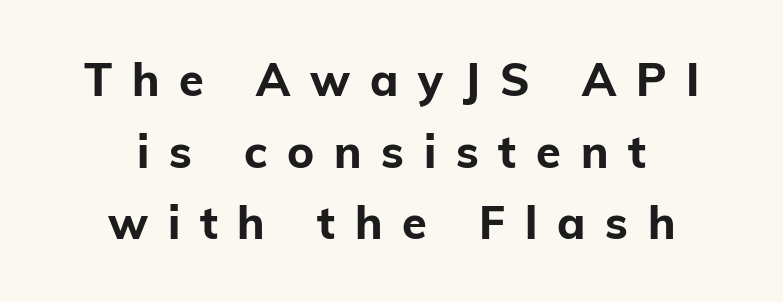
Q: Is the text bold? A: Yes.
Q: Is the text italic (slanted)? A: No, it is upright.
Q: Is the typeface a serif or a sans-serif typeface? A: Sans-serif.
Q: Is the text underlined? A: No.
Q: How is the paragraph aligned? A: Centered.
Q: Is the spacing between letters normal or unusually wide? A: Unusually wide.
Q: Is the spacing between lines tight, normal or loose? A: Normal.
Q: Width (condensed, normal, or wide)? A: Normal.
Q: Stroke contrast? A: Low.
Q: x-height? A: Medium.
Q: Monospaced? A: No.
